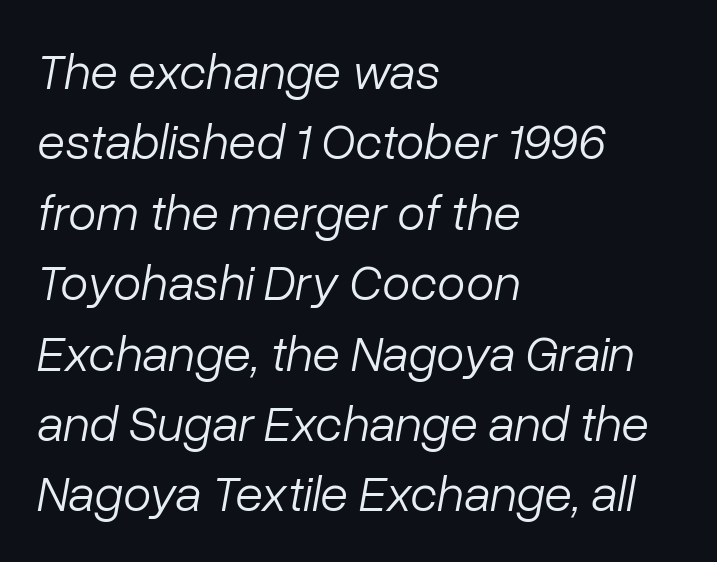
This rendering features lettering with no underline. Line spacing here is normal. There is no visible air inserted between adjacent glyphs. Slanted lettering throughout.
